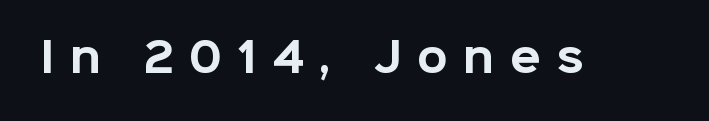
{"serif": "no", "italic": "no", "bold": "yes", "weight": "bold", "width": "normal", "stroke_contrast": "low", "x_height": "medium", "monospaced": "no", "underline": "no", "letter_spacing": "wide", "letter_spacing_em": 0.38, "glyph_px": 40}
